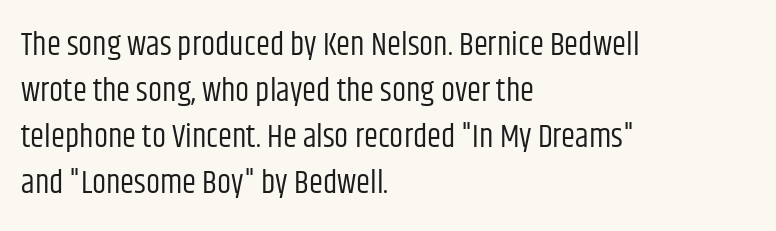
{"serif": "no", "italic": "no", "bold": "no", "weight": "regular", "width": "condensed", "stroke_contrast": "low", "x_height": "large", "monospaced": "no", "underline": "no", "align": "left", "line_spacing": "normal", "line_spacing_ratio": 1.44, "letter_spacing": "normal", "letter_spacing_em": 0.0, "glyph_px": 32}
